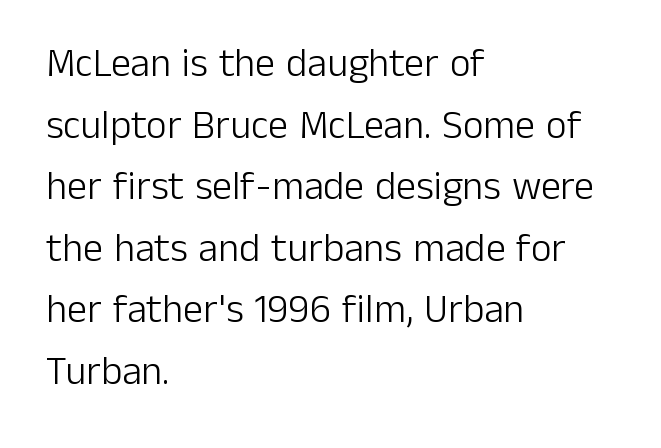
{"serif": "no", "italic": "no", "bold": "no", "weight": "light", "width": "normal", "stroke_contrast": "low", "x_height": "medium", "monospaced": "no", "underline": "no", "align": "left", "line_spacing": "normal", "line_spacing_ratio": 1.54, "letter_spacing": "normal", "letter_spacing_em": 0.0, "glyph_px": 40}
